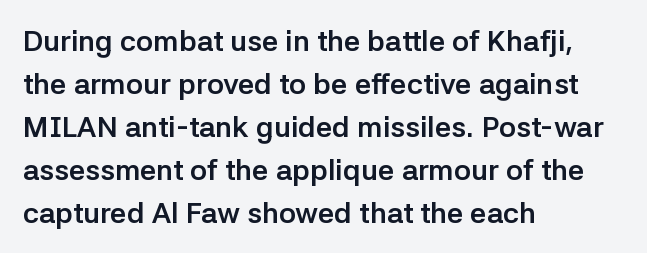
{"serif": "no", "italic": "no", "bold": "yes", "weight": "semibold", "width": "normal", "stroke_contrast": "low", "x_height": "medium", "monospaced": "no", "underline": "no", "align": "left", "line_spacing": "normal", "line_spacing_ratio": 1.48, "letter_spacing": "normal", "letter_spacing_em": 0.0, "glyph_px": 29}
